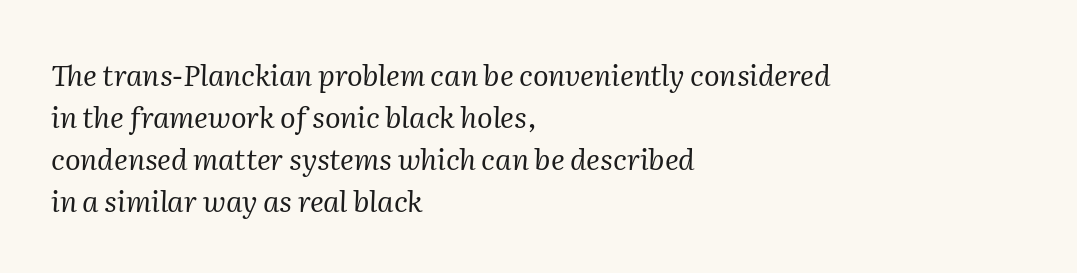
The space between consecutive lines is moderate. The gap between lines stays unmarked. Casual observation: everything's shoved over to the left. A typesetter would mark this as italic. To sum up the face: it has serifs. The passage shown is not bold in any degree.
